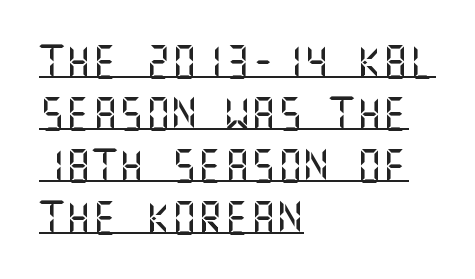
Check where the strokes stop: nothing finishes them off — pure sans. The typesetter chose a ragged-right arrangement here. The specimen reads as upright at a glance. In terms of letterspacing, this is plain default setting. Notice how a bar underscores the lettering throughout.
